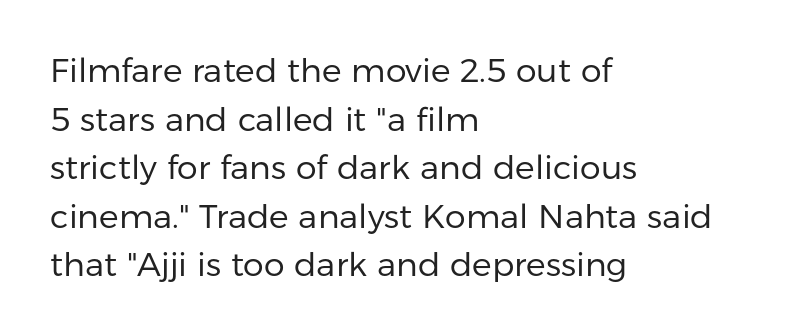
Q: Is the text bold? A: No.
Q: Is the text italic (slanted)? A: No, it is upright.
Q: Is the typeface a serif or a sans-serif typeface? A: Sans-serif.
Q: Is the text underlined? A: No.
Q: How is the paragraph aligned? A: Left-aligned.
Q: Is the spacing between letters normal or unusually wide? A: Normal.
Q: Is the spacing between lines tight, normal or loose? A: Normal.
Q: Width (condensed, normal, or wide)? A: Normal.
Q: Stroke contrast? A: Low.
Q: x-height? A: Medium.
Q: Monospaced? A: No.
